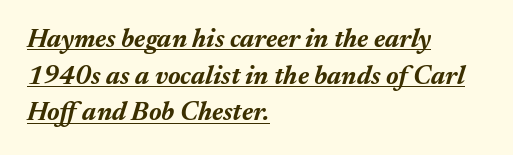
The image shows 26 px bold type, italic (leaning right); set left-aligned, normal line spacing (1.41x), normal letter spacing, underlined.
